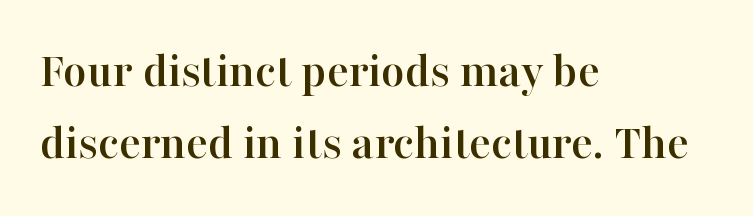
Q: Is the text italic (slanted)? A: No, it is upright.
Q: Is the typeface a serif or a sans-serif typeface? A: Serif.
Q: Is the text underlined? A: No.
Q: How is the paragraph aligned? A: Left-aligned.
Q: Is the spacing between letters normal or unusually wide? A: Normal.
Q: Is the spacing between lines tight, normal or loose? A: Normal.
Q: Width (condensed, normal, or wide)? A: Normal.
Q: Stroke contrast? A: High.
Q: x-height? A: Medium.
Q: Monospaced? A: No.
